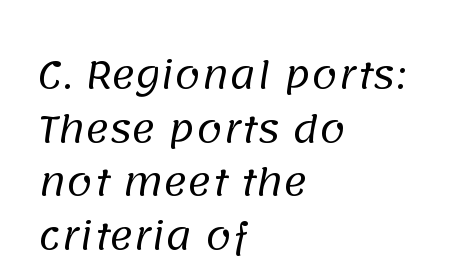
If you measured baseline to baseline, you'd find a middling distance. The rendering shows plain stroke endings on the letterforms — a sans-serif design. The face used here is proportionally spaced, like ordinary book or web type. Between one letter and the next there's only the usual sliver of space.
